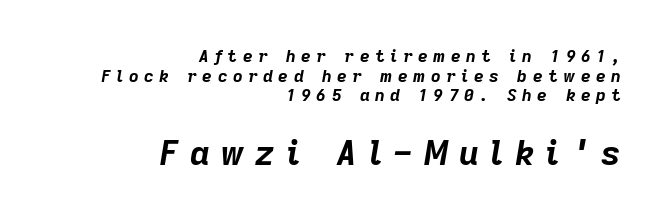
Casual observation: everything's shoved over to the right. Is the letter spacing exaggerated? Yes — the characters are pushed far apart. An italicized treatment has been applied to the whole sample. Honestly, there is no underline to notice here at all.
